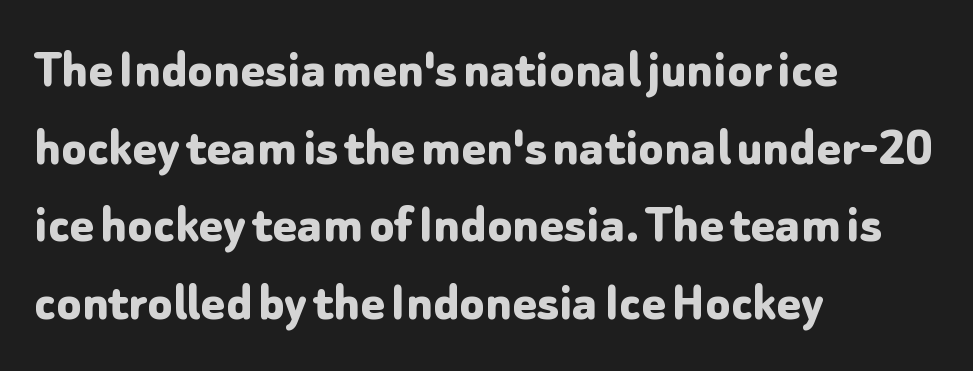
The image shows 57 px bold sans-serif type, upright; set left-aligned, normal line spacing (1.36x), normal letter spacing, not underlined; low stroke contrast and a medium x-height.
